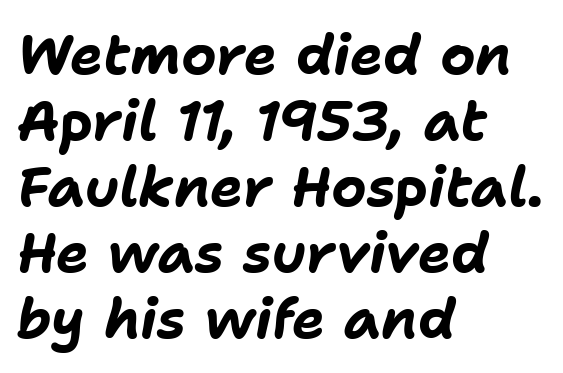
The image shows 55 px bold type, italic (leaning right); set left-aligned, line spacing 1.2x, normal letter spacing, not underlined; low stroke contrast and a medium x-height.
